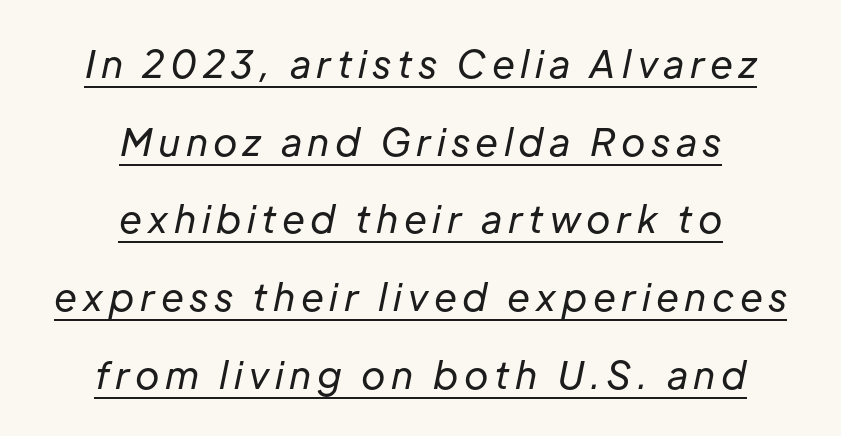
These lines are rendered in a variable-pitch font. Horizontal alignment here is central, giving a formal, balanced look. Italic? Definitely — the glyphs are oblique. The designer dialed line spacing up above the default. The words here are underlined.
